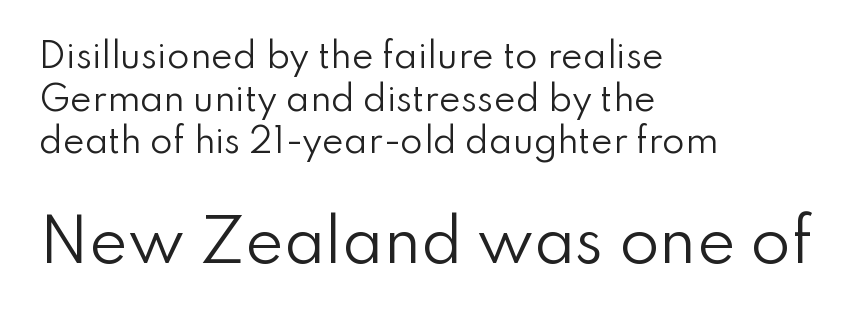
The image shows 58 px regular-weight sans-serif type, upright; set left-aligned, normal line spacing (1.29x), normal letter spacing, not underlined; the second (bottom) block is 1.76x larger; low stroke contrast and a small x-height.
